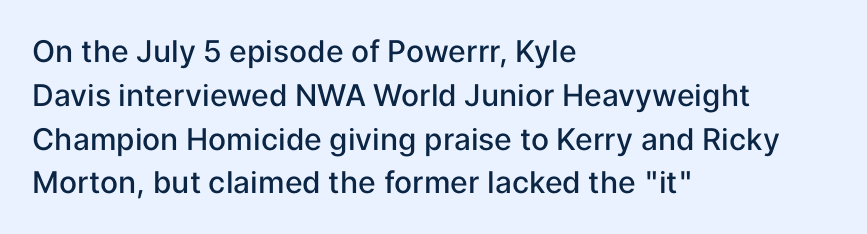
{"serif": "no", "italic": "no", "bold": "semi", "weight": "semibold", "width": "normal", "stroke_contrast": "low", "x_height": "medium", "monospaced": "no", "underline": "no", "align": "left", "line_spacing": "normal", "line_spacing_ratio": 1.46, "letter_spacing": "normal", "letter_spacing_em": 0.0, "glyph_px": 30}
